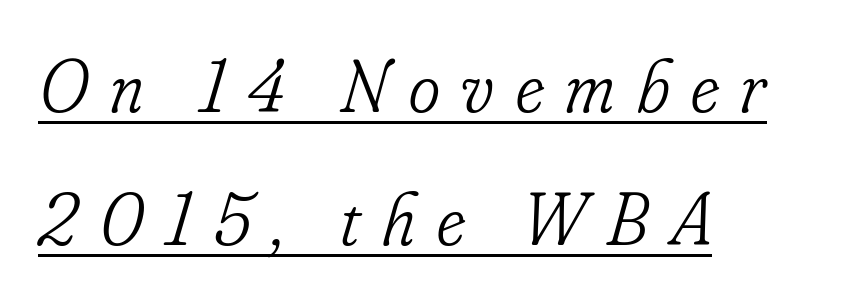
The image shows 75 px light, condensed serif type, italic (leaning right); set left-aligned, line spacing 1.77x, unusually wide letter spacing (+0.29 em), underlined; low stroke contrast and a small x-height.
